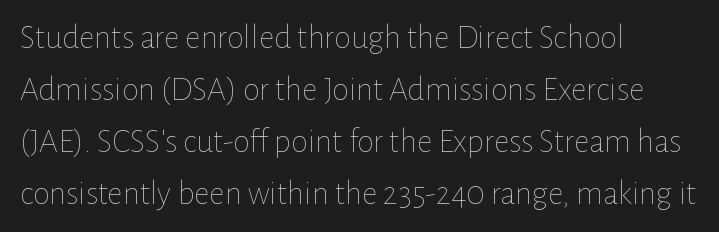
The image shows 34 px thin type, upright; set left-aligned, normal line spacing (1.53x), normal letter spacing, not underlined; low stroke contrast and a medium x-height.
